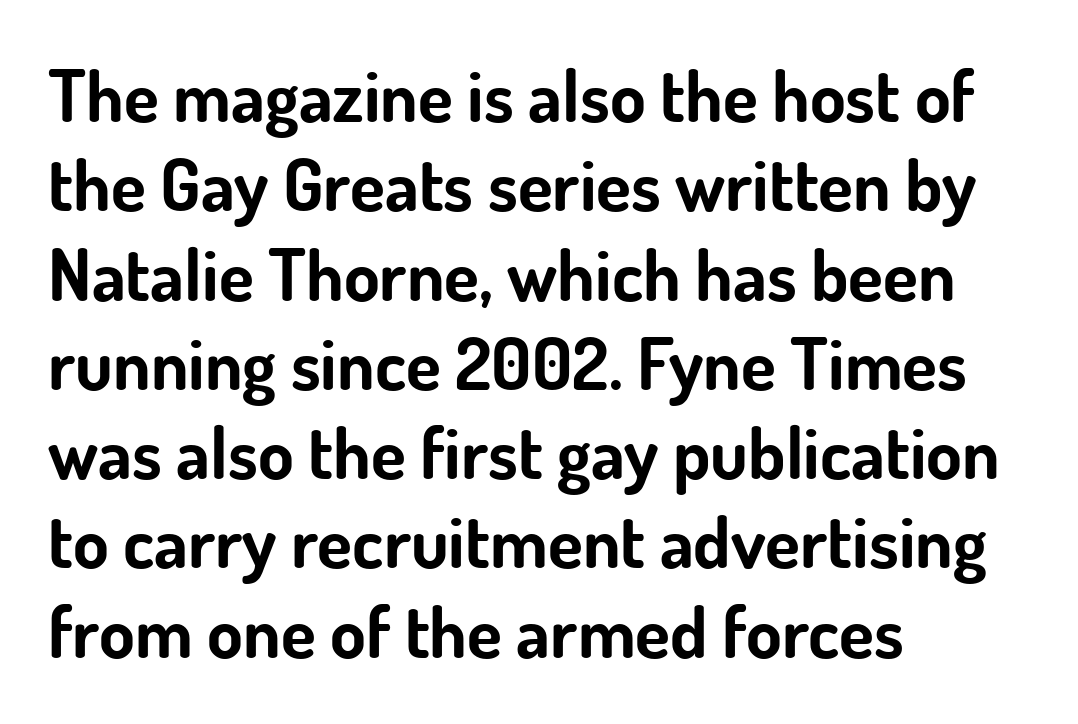
The image shows 72 px bold sans-serif type, upright; set left-aligned, line spacing 1.24x, normal letter spacing, not underlined; low stroke contrast and a small x-height.
